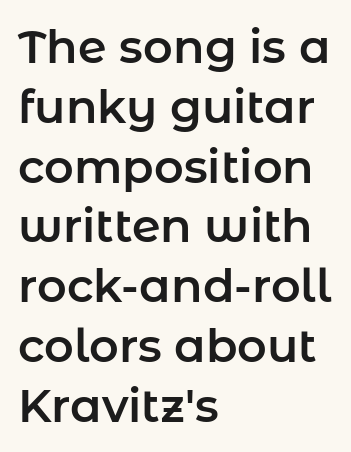
The image shows 46 px sans-serif type, upright; set left-aligned, normal line spacing (1.3x), normal letter spacing, not underlined; low stroke contrast and a medium x-height.
